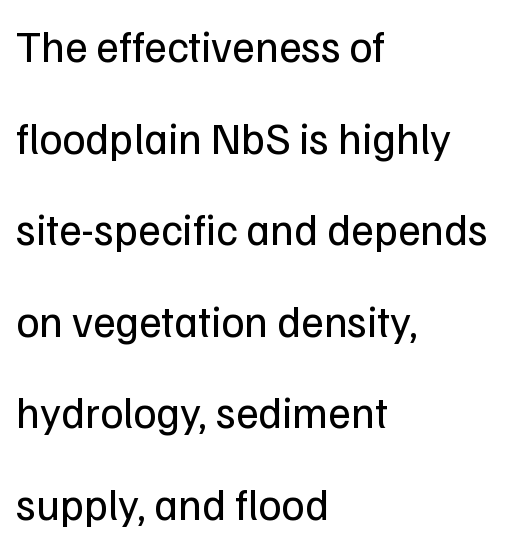
{"serif": "no", "italic": "no", "bold": "no", "weight": "regular", "width": "normal", "stroke_contrast": "low", "x_height": "medium", "monospaced": "no", "underline": "no", "align": "left", "line_spacing": "loose", "line_spacing_ratio": 2.08, "letter_spacing": "normal", "letter_spacing_em": 0.0, "glyph_px": 44}
